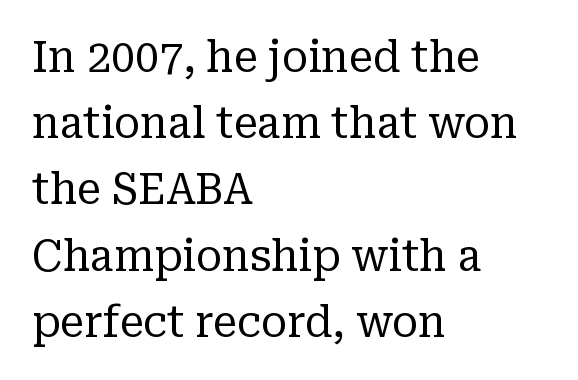
Q: Is the text bold? A: No.
Q: Is the text italic (slanted)? A: No, it is upright.
Q: Is the typeface a serif or a sans-serif typeface? A: Serif.
Q: Is the text underlined? A: No.
Q: How is the paragraph aligned? A: Left-aligned.
Q: Is the spacing between letters normal or unusually wide? A: Normal.
Q: Is the spacing between lines tight, normal or loose? A: Normal.
Q: Width (condensed, normal, or wide)? A: Normal.
Q: Stroke contrast? A: Low.
Q: x-height? A: Medium.
Q: Monospaced? A: No.
